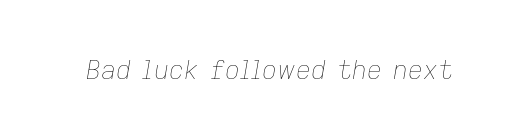
The image shows 26 px text type, italic (leaning right); set normal letter spacing, not underlined.
